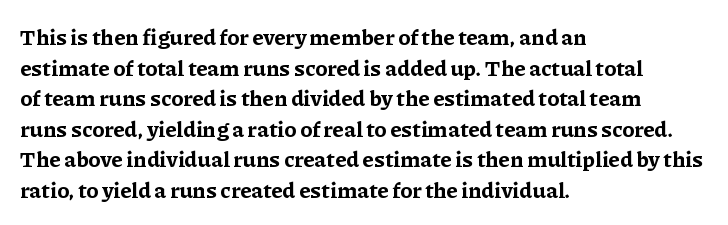
Q: Is the text bold? A: Yes.
Q: Is the text italic (slanted)? A: No, it is upright.
Q: Is the text underlined? A: No.
Q: How is the paragraph aligned? A: Left-aligned.
Q: Is the spacing between letters normal or unusually wide? A: Normal.
Q: Is the spacing between lines tight, normal or loose? A: Normal.
